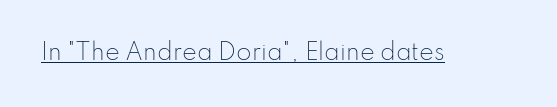
{"italic": "no", "bold": "no", "underline": "yes", "letter_spacing": "normal", "letter_spacing_em": 0.0, "glyph_px": 22}
